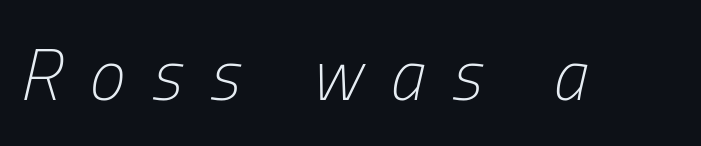
This is oblique type, the kind used for emphasis or titles. Plain, unruled lines of type. Letters have the restrained weight of plain body copy at most. Each word looks stretched out because of the extra space between its letters. The letters advance in unequal steps, a hallmark of proportional type.
